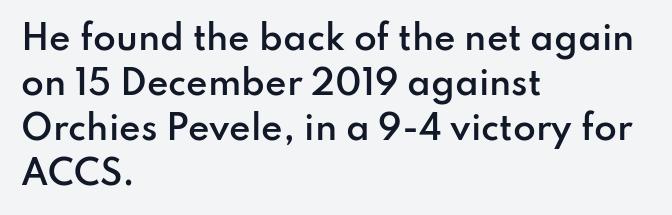
The image shows 33 px semibold sans-serif type, upright; set left-aligned, normal line spacing (1.36x), normal letter spacing, not underlined; low stroke contrast and a small x-height.
